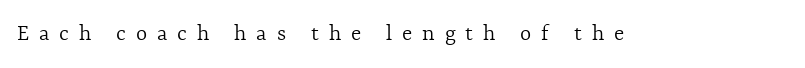
{"italic": "no", "bold": "no", "underline": "no", "letter_spacing": "wide", "letter_spacing_em": 0.41, "glyph_px": 24}
